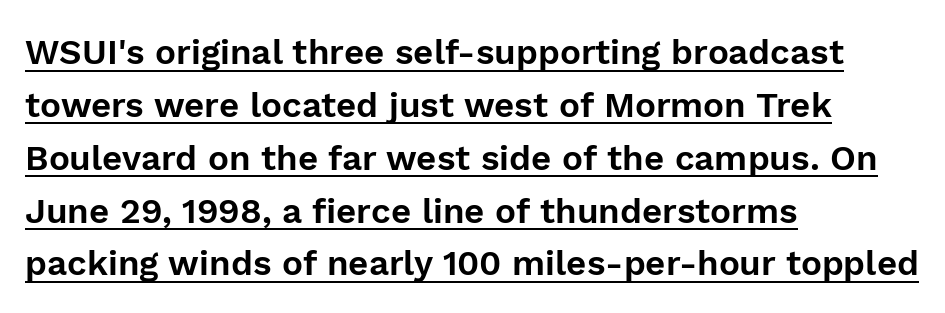
Q: Is the text italic (slanted)? A: No, it is upright.
Q: Is the typeface a serif or a sans-serif typeface? A: Sans-serif.
Q: Is the text underlined? A: Yes.
Q: How is the paragraph aligned? A: Left-aligned.
Q: Is the spacing between letters normal or unusually wide? A: Normal.
Q: Is the spacing between lines tight, normal or loose? A: Normal.
Q: Width (condensed, normal, or wide)? A: Normal.
Q: Stroke contrast? A: Low.
Q: x-height? A: Medium.
Q: Monospaced? A: No.
